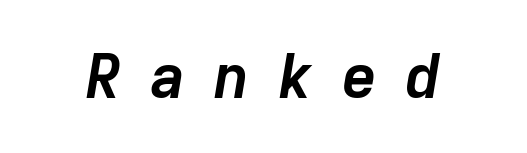
{"italic": "yes", "lean": "right", "slant_degrees": 9, "bold": "yes", "weight": "semibold", "width": "normal", "stroke_contrast": "low", "x_height": "medium", "monospaced": "no", "underline": "no", "letter_spacing": "wide", "letter_spacing_em": 0.47, "glyph_px": 61}
